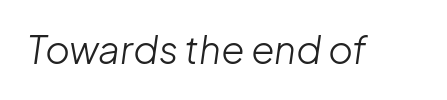
These lines are rendered in a variable-pitch font. Words float on clear page, feet unadorned. The lettering tilts uniformly, giving the passage an italic look. Think standard paragraph weight, or any step lighter than that. Tracking value appears to be zero — textbook default spacing.
